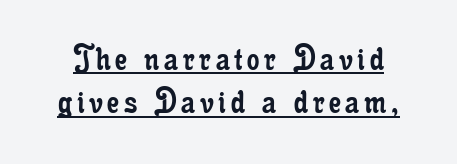
Q: Is the text bold? A: No.
Q: Is the text italic (slanted)? A: No, it is upright.
Q: Is the typeface a serif or a sans-serif typeface? A: Serif.
Q: Is the text underlined? A: Yes.
Q: Is the spacing between lines tight, normal or loose? A: Tight.
Q: Width (condensed, normal, or wide)? A: Condensed.
Q: Stroke contrast? A: Low.
Q: x-height? A: Small.
Q: Monospaced? A: No.
